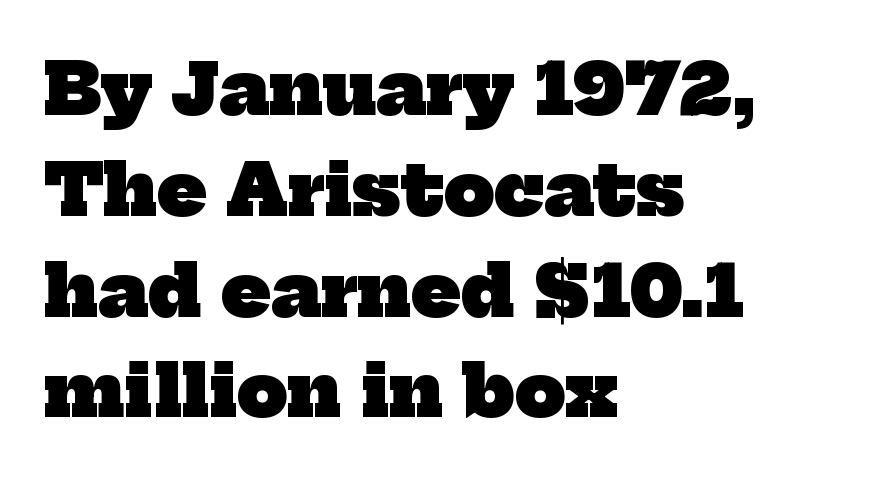
Q: Is the text bold? A: Yes.
Q: Is the typeface a serif or a sans-serif typeface? A: Serif.
Q: Is the text underlined? A: No.
Q: How is the paragraph aligned? A: Left-aligned.
Q: Is the spacing between letters normal or unusually wide? A: Normal.
Q: Is the spacing between lines tight, normal or loose? A: Normal.
Q: Width (condensed, normal, or wide)? A: Normal.
Q: Stroke contrast? A: Low.
Q: x-height? A: Medium.
Q: Monospaced? A: No.
